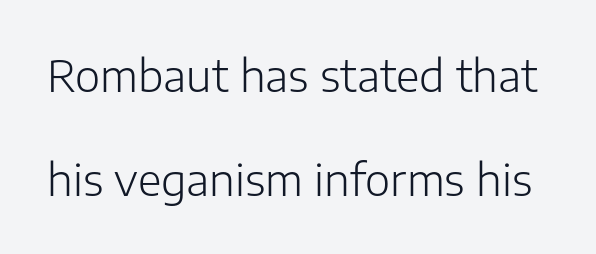
Q: Is the text bold? A: No.
Q: Is the text italic (slanted)? A: No, it is upright.
Q: Is the typeface a serif or a sans-serif typeface? A: Sans-serif.
Q: Is the text underlined? A: No.
Q: Is the spacing between letters normal or unusually wide? A: Normal.
Q: Is the spacing between lines tight, normal or loose? A: Loose.
Q: Width (condensed, normal, or wide)? A: Normal.
Q: Stroke contrast? A: Low.
Q: x-height? A: Medium.
Q: Monospaced? A: No.
